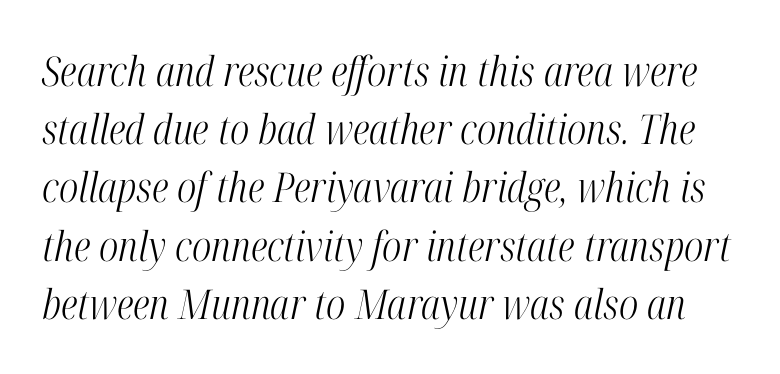
{"serif": "yes", "italic": "yes", "lean": "right", "slant_degrees": 12, "bold": "no", "weight": "light", "width": "condensed", "stroke_contrast": "high", "x_height": "medium", "monospaced": "no", "underline": "no", "line_spacing": "normal", "line_spacing_ratio": 1.42, "letter_spacing": "normal", "letter_spacing_em": 0.0, "glyph_px": 41}
